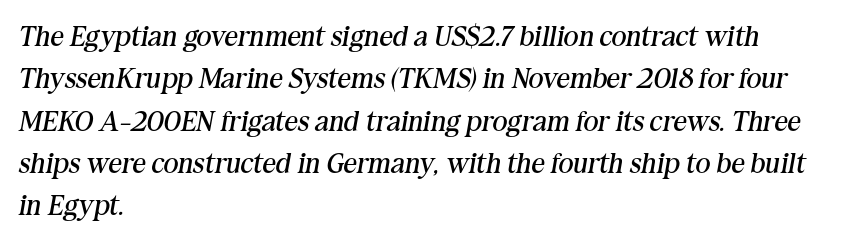
The letters sit at their default tracking, neither squeezed nor spread. The passage shown is not bold in any degree. The leading is moderate, giving the passage an even texture. Here the designer chose a conventional face with non-uniform glyph widths. These lines were composed using italics.
